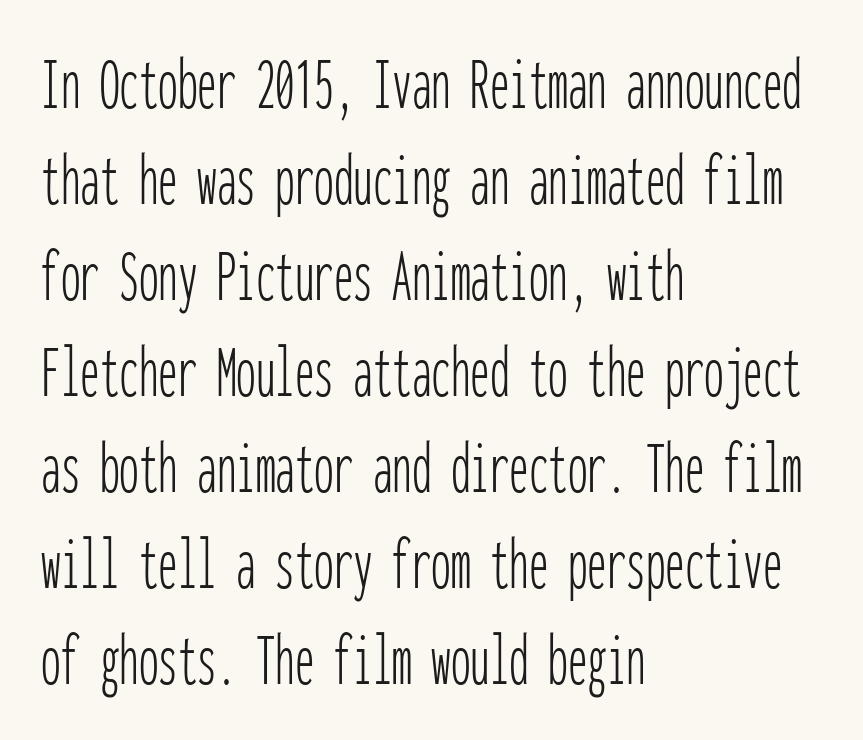
The image shows 78 px thin, condensed sans-serif type, upright, monospaced; set left-aligned, line spacing 1.23x, normal letter spacing, not underlined; low stroke contrast and a medium x-height.
